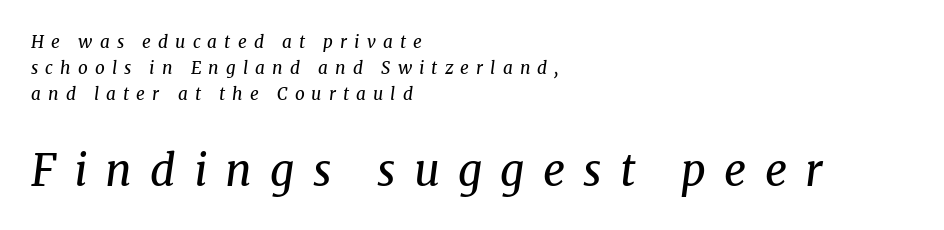
The image shows 43 px regular-weight serif type, italic (leaning right); set left-aligned, normal line spacing (1.53x), unusually wide letter spacing (+0.42 em), not underlined; the second (bottom) block is 2.53x larger; medium stroke contrast and a medium x-height.
